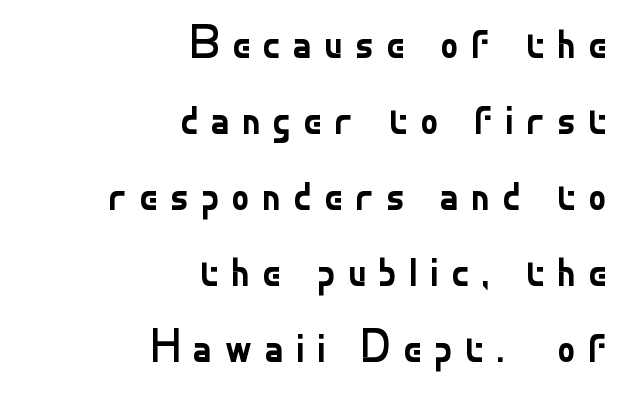
The image shows 46 px regular-weight sans-serif type, upright; set right-aligned, normal line spacing (1.65x), unusually wide letter spacing (+0.25 em), not underlined; low stroke contrast and a small x-height.
